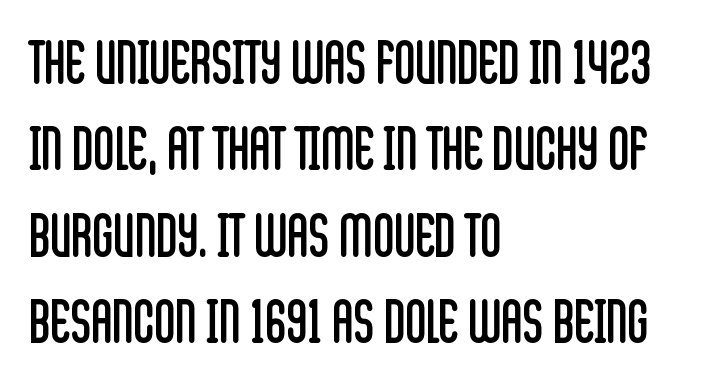
{"serif": "no", "italic": "no", "bold": "no", "weight": "regular", "width": "condensed", "stroke_contrast": "low", "x_height": "large", "monospaced": "no", "underline": "no", "align": "left", "line_spacing": "normal", "line_spacing_ratio": 1.49, "letter_spacing": "normal", "letter_spacing_em": 0.0, "glyph_px": 58}
